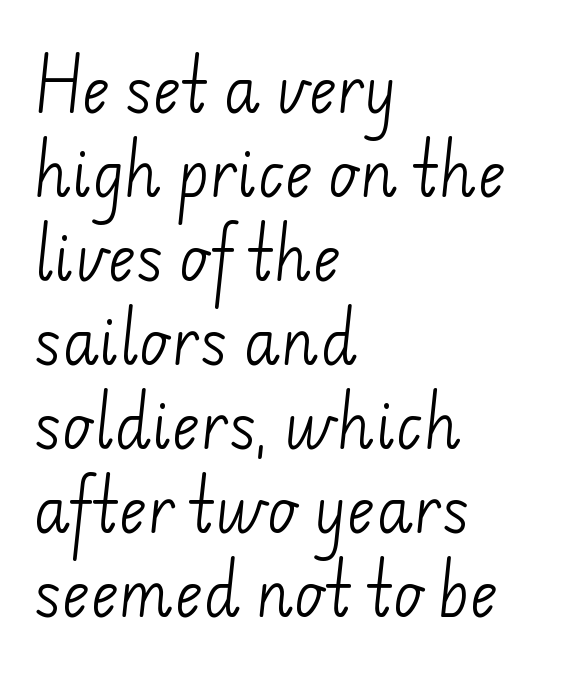
Q: Is the text bold? A: No.
Q: Is the typeface a serif or a sans-serif typeface? A: Sans-serif.
Q: Is the text underlined? A: No.
Q: How is the paragraph aligned? A: Left-aligned.
Q: Is the spacing between letters normal or unusually wide? A: Normal.
Q: Is the spacing between lines tight, normal or loose? A: Normal.
Q: Width (condensed, normal, or wide)? A: Normal.
Q: Stroke contrast? A: Low.
Q: x-height? A: Small.
Q: Monospaced? A: No.
